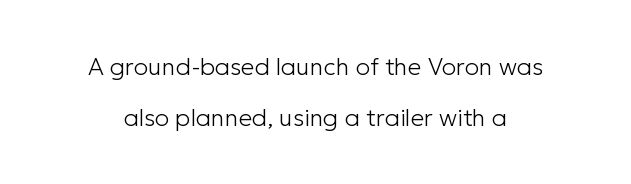
The image shows 24 px text type, upright; set loose line spacing (2.12x), normal letter spacing, not underlined.
